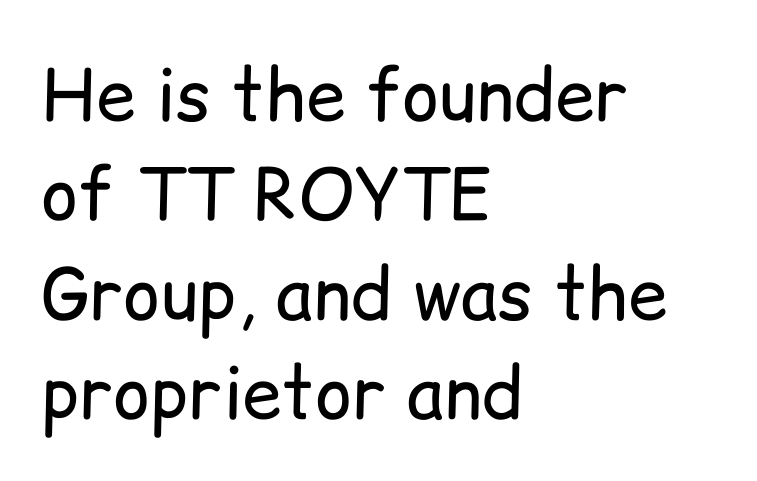
{"serif": "no", "italic": "no", "bold": "no", "weight": "regular", "width": "normal", "stroke_contrast": "low", "x_height": "medium", "monospaced": "no", "underline": "no", "align": "left", "line_spacing": "normal", "line_spacing_ratio": 1.4, "letter_spacing": "normal", "letter_spacing_em": 0.0, "glyph_px": 71}
